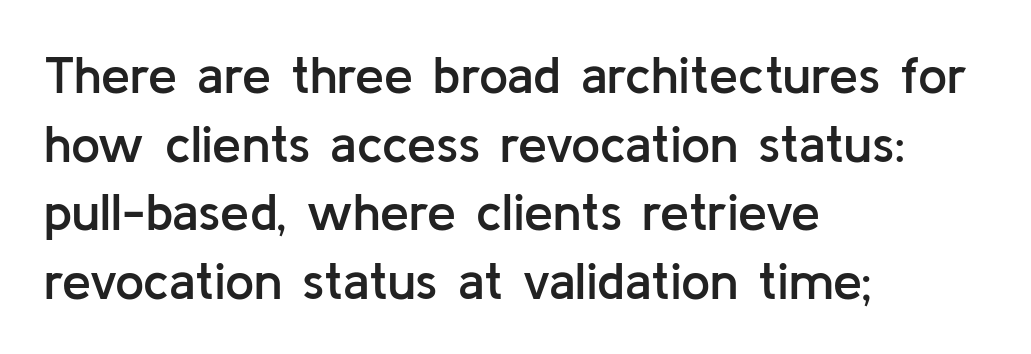
Nothing sits at the stroke ends, so this counts as sans-serif. The passage is arranged the way most books set body copy — flush left. Words float on clear page, feet unadorned. Is this a fixed-width face? No — the glyphs have proportional, varying widths.
